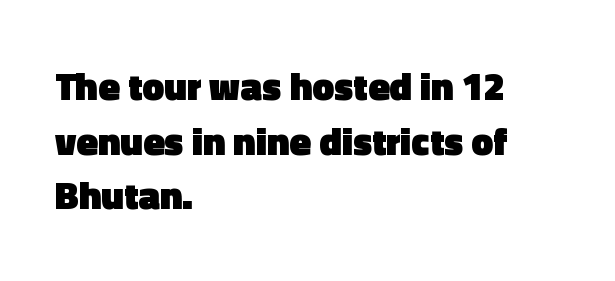
Q: Is the text bold? A: Yes.
Q: Is the text italic (slanted)? A: No, it is upright.
Q: Is the typeface a serif or a sans-serif typeface? A: Sans-serif.
Q: Is the text underlined? A: No.
Q: How is the paragraph aligned? A: Left-aligned.
Q: Is the spacing between letters normal or unusually wide? A: Normal.
Q: Is the spacing between lines tight, normal or loose? A: Normal.
Q: Width (condensed, normal, or wide)? A: Normal.
Q: x-height? A: Medium.
Q: Monospaced? A: No.
